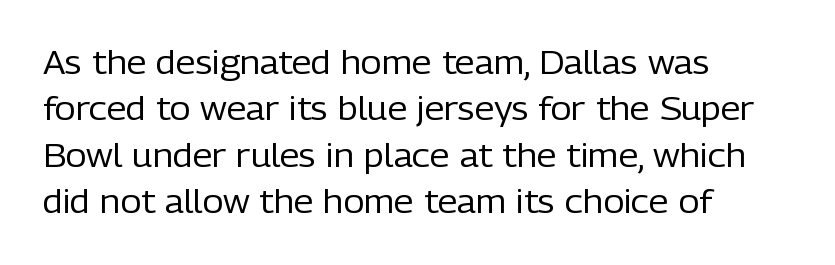
Q: Is the text bold? A: No.
Q: Is the text italic (slanted)? A: No, it is upright.
Q: Is the typeface a serif or a sans-serif typeface? A: Sans-serif.
Q: Is the text underlined? A: No.
Q: How is the paragraph aligned? A: Left-aligned.
Q: Is the spacing between letters normal or unusually wide? A: Normal.
Q: Is the spacing between lines tight, normal or loose? A: Normal.
Q: Width (condensed, normal, or wide)? A: Normal.
Q: Stroke contrast? A: Low.
Q: x-height? A: Medium.
Q: Monospaced? A: No.
